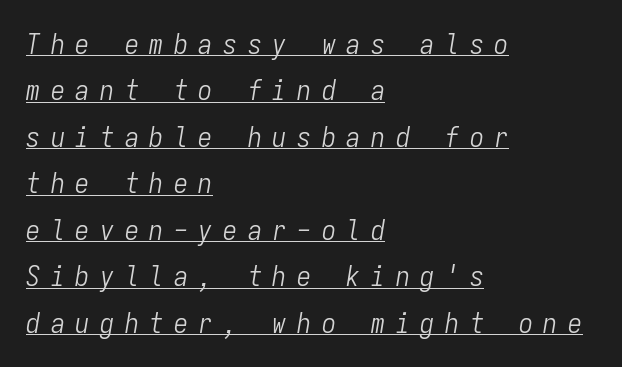
{"italic": "yes", "lean": "right", "slant_degrees": 9, "bold": "no", "weight": "light", "width": "condensed", "stroke_contrast": "low", "x_height": "medium", "monospaced": "yes", "underline": "yes", "align": "left", "line_spacing": "normal", "line_spacing_ratio": 1.66, "letter_spacing": "wide", "letter_spacing_em": 0.38, "glyph_px": 28}
